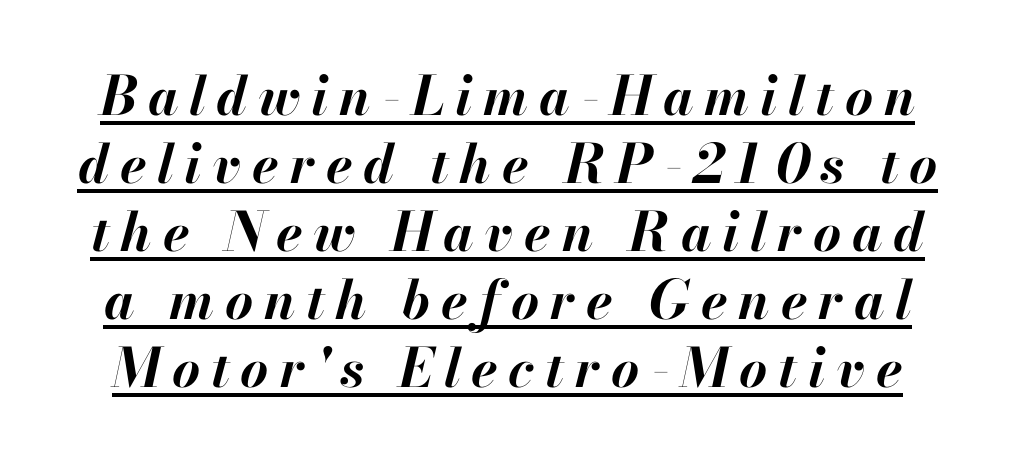
The letters are spread apart with noticeably loose tracking. Regular leading. The axis of the letterforms is tilted away from vertical. The sample's only ornament is a line tracing under the words. Stroke thickness is high; the sample reads as a true bold.
